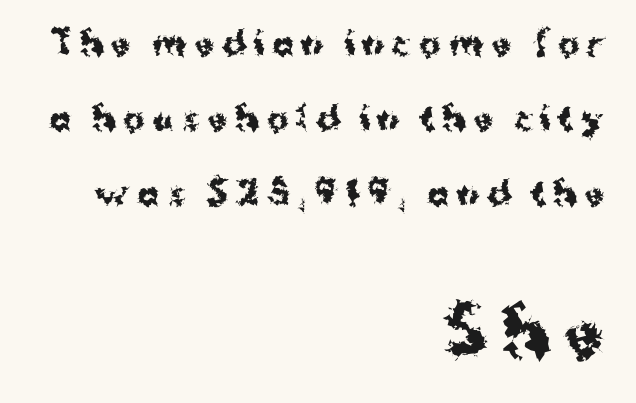
{"serif": "no", "italic": "no", "bold": "yes", "weight": "bold", "width": "normal", "stroke_contrast": "medium", "x_height": "medium", "monospaced": "no", "underline": "no", "align": "right", "line_spacing": "loose", "line_spacing_ratio": 2.35, "letter_spacing": "wide", "letter_spacing_em": 0.25, "larger_block": "second", "size_ratio": 2.0, "glyph_px": 64}
